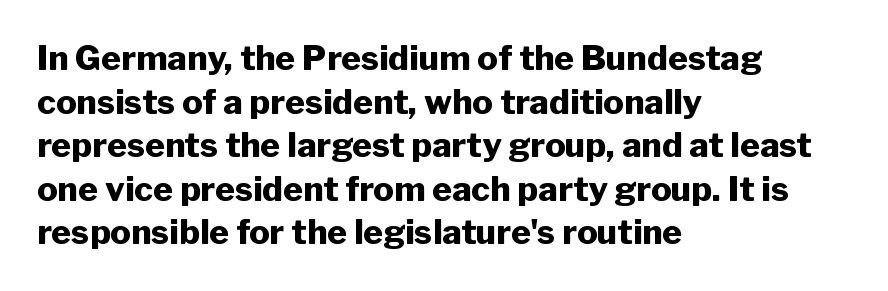
{"serif": "no", "italic": "no", "bold": "yes", "weight": "heavy", "width": "normal", "stroke_contrast": "low", "x_height": "medium", "monospaced": "no", "underline": "no", "align": "left", "line_spacing": "normal", "line_spacing_ratio": 1.28, "letter_spacing": "normal", "letter_spacing_em": 0.0, "glyph_px": 34}
